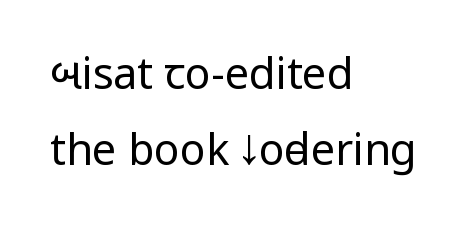
Q: Is the text bold? A: No.
Q: Is the text italic (slanted)? A: No, it is upright.
Q: Is the typeface a serif or a sans-serif typeface? A: Sans-serif.
Q: Is the text underlined? A: No.
Q: How is the paragraph aligned? A: Left-aligned.
Q: Is the spacing between letters normal or unusually wide? A: Normal.
Q: Width (condensed, normal, or wide)? A: Condensed.
Q: Stroke contrast? A: Low.
Q: x-height? A: Large.
Q: Monospaced? A: No.
